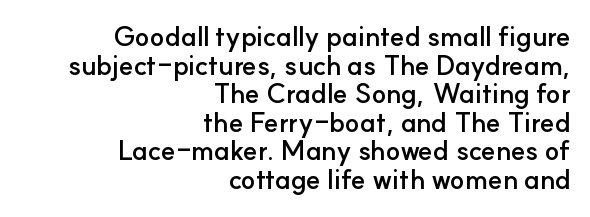
Q: Is the text bold? A: Yes.
Q: Is the text italic (slanted)? A: No, it is upright.
Q: Is the text underlined? A: No.
Q: How is the paragraph aligned? A: Right-aligned.
Q: Is the spacing between letters normal or unusually wide? A: Normal.
Q: Is the spacing between lines tight, normal or loose? A: Tight.
